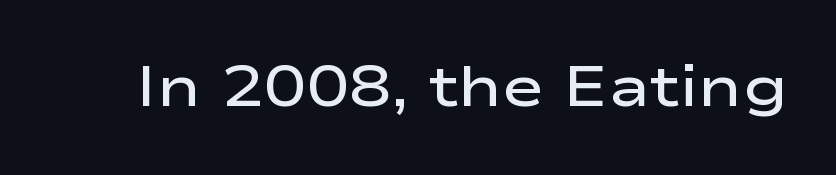
{"serif": "no", "italic": "no", "bold": "semi", "weight": "semibold", "width": "wide", "stroke_contrast": "low", "x_height": "medium", "monospaced": "no", "underline": "no", "letter_spacing": "normal", "letter_spacing_em": 0.0, "glyph_px": 57}
